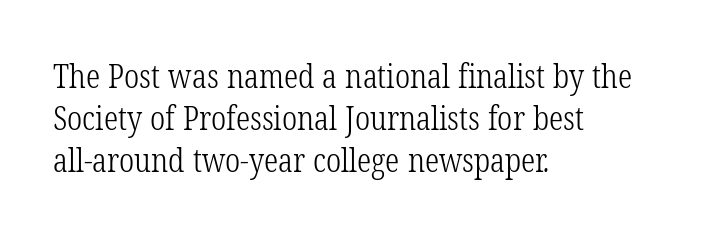
Q: Is the text bold? A: No.
Q: Is the typeface a serif or a sans-serif typeface? A: Serif.
Q: Is the text underlined? A: No.
Q: How is the paragraph aligned? A: Left-aligned.
Q: Is the spacing between letters normal or unusually wide? A: Normal.
Q: Is the spacing between lines tight, normal or loose? A: Normal.
Q: Width (condensed, normal, or wide)? A: Condensed.
Q: Stroke contrast? A: Low.
Q: x-height? A: Medium.
Q: Monospaced? A: No.
